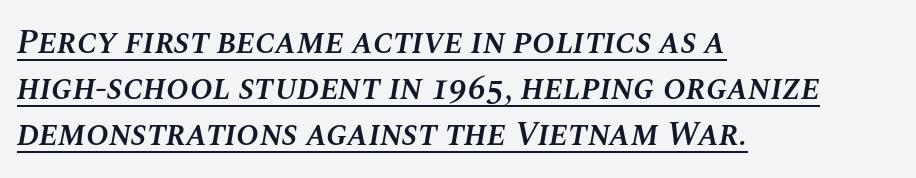
The image shows 34 px semibold type, italic (leaning right); set left-aligned, normal line spacing (1.35x), normal letter spacing, underlined; medium stroke contrast and a large x-height.
